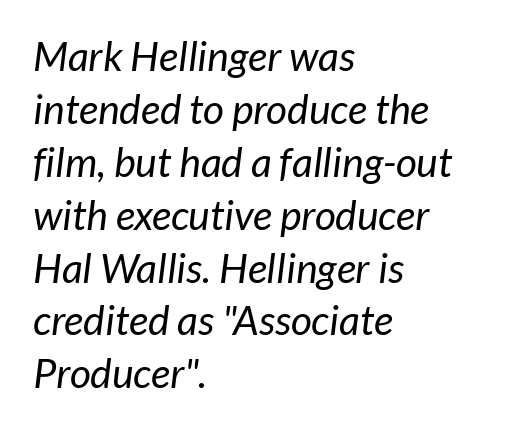
Varying glyph widths throughout — classic text-font behaviour. The lines are quadded left. A typesetter would call this zero additional tracking. Caption: face not bold, strokes unweighted.
